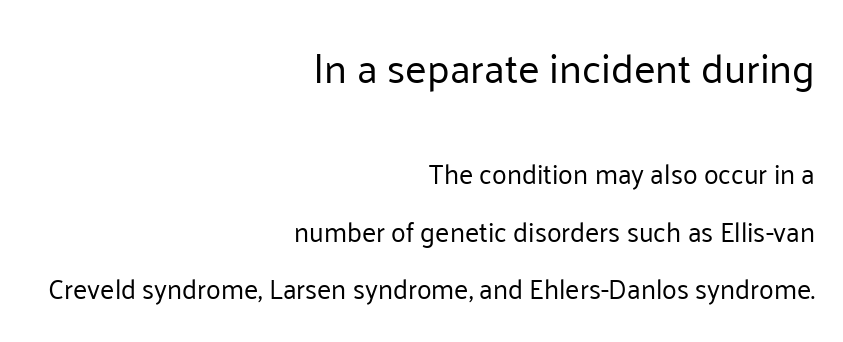
The line-height multiplier appears high, well above default. The text block is weighted toward the right margin, trailing off unevenly leftward. A typesetter would call this zero additional tracking. Large over small — that's the arrangement of the two blocks here. Character widths vary here, with narrow letters taking less room than wide ones. Font category for this specimen: sans-serif.
